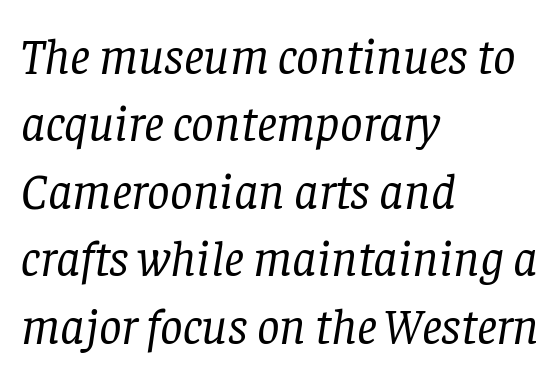
Yep, that's italic — everything's leaning. The face used here is seriffed, in the tradition of book romans. The cut favours lightness, reaching ordinary text weight at its darkest. Whoever set this chose a conventional vertical rhythm. Alignment: flush left. Observe the ordinary spacing: letters are neighbours, not strangers.
